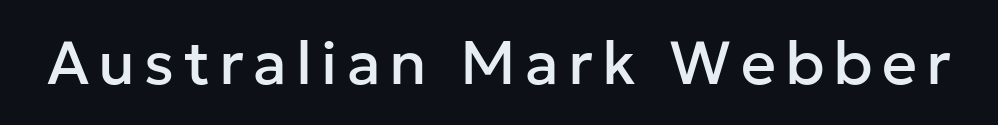
To sum up the face: it is a sans, with no serifs. The passage shown is not underscored anywhere. You can tell it's not italic because the verticals are truly vertical. Note the varied advance widths — an 'i' is clearly narrower than an 'm'.
